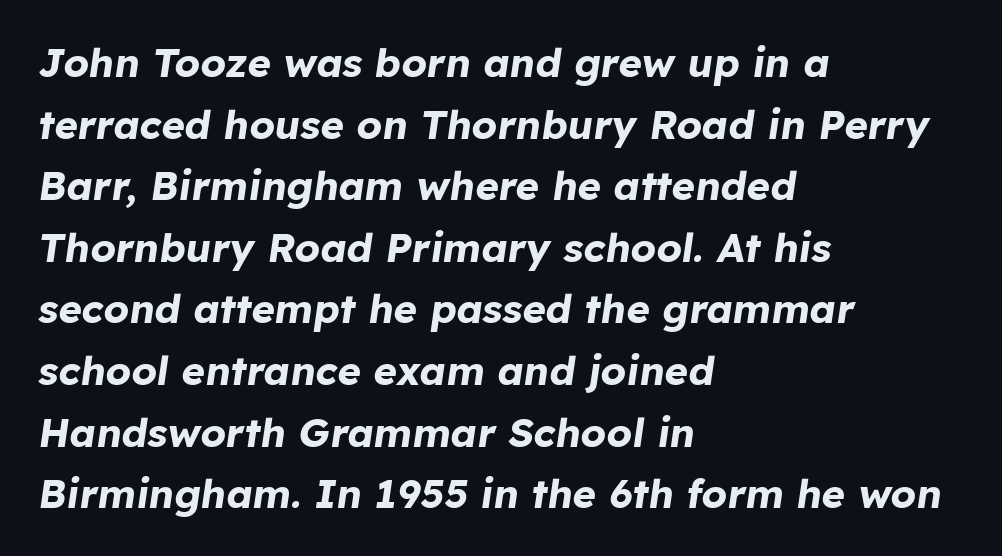
The image shows 40 px bold type, italic (leaning right); set left-aligned, normal line spacing (1.54x), normal letter spacing, not underlined; low stroke contrast and a medium x-height.
